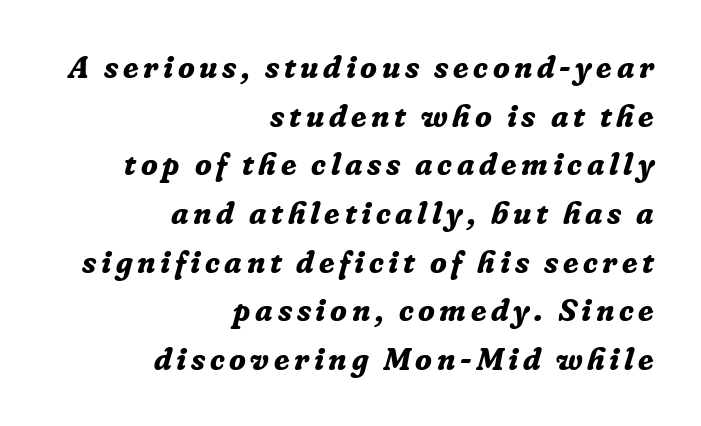
{"serif": "yes", "italic": "yes", "lean": "right", "slant_degrees": 16, "bold": "yes", "weight": "bold", "width": "normal", "stroke_contrast": "low", "x_height": "medium", "monospaced": "no", "underline": "no", "align": "right", "line_spacing": "normal", "line_spacing_ratio": 1.57, "glyph_px": 31}
